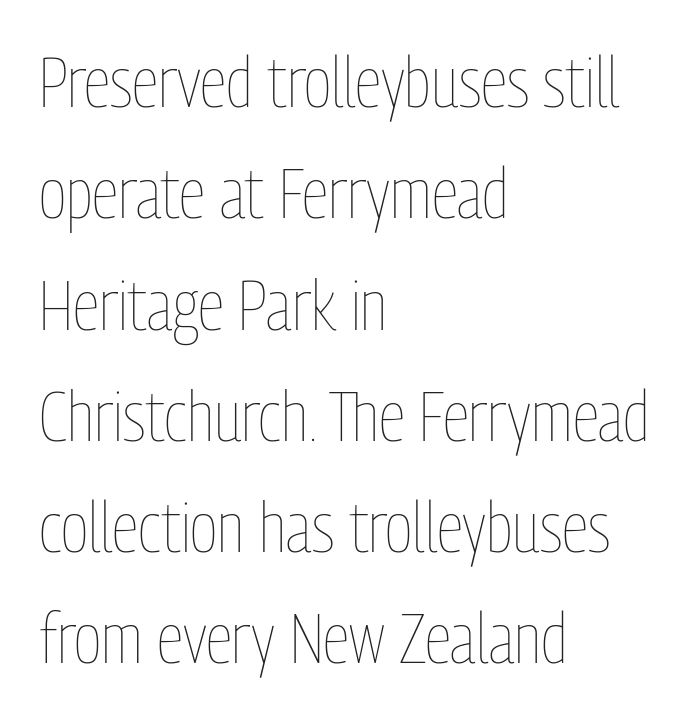
Q: Is the text bold? A: No.
Q: Is the text italic (slanted)? A: No, it is upright.
Q: Is the text underlined? A: No.
Q: How is the paragraph aligned? A: Left-aligned.
Q: Is the spacing between letters normal or unusually wide? A: Normal.
Q: Is the spacing between lines tight, normal or loose? A: Normal.
Q: Width (condensed, normal, or wide)? A: Condensed.
Q: Stroke contrast? A: Low.
Q: x-height? A: Medium.
Q: Monospaced? A: No.
